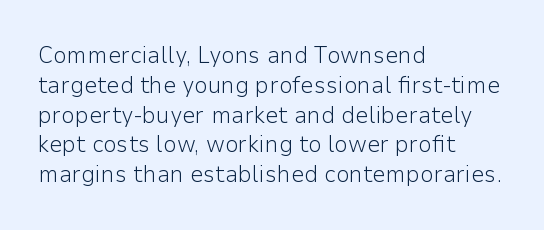
{"italic": "no", "bold": "no", "underline": "no", "align": "left", "line_spacing_ratio": 1.24, "letter_spacing": "normal", "letter_spacing_em": 0.0, "glyph_px": 24}
